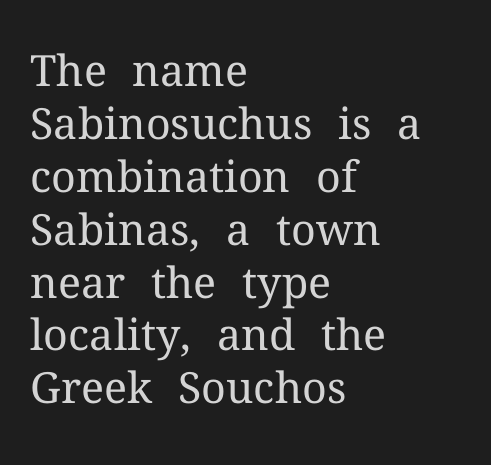
Heaviness? Minimal to ordinary, like unemphasized prose. Plain, unruled lines of type. The letters stand upright; this is a roman face. The passage shown is typed in a proportional face where columns would drift.
